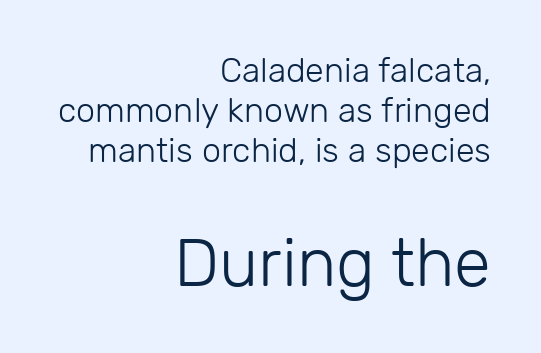
The image shows 67 px light sans-serif type, upright; set right-aligned, line spacing 1.17x, normal letter spacing, not underlined; the second (bottom) block is 1.97x larger; low stroke contrast and a medium x-height.
